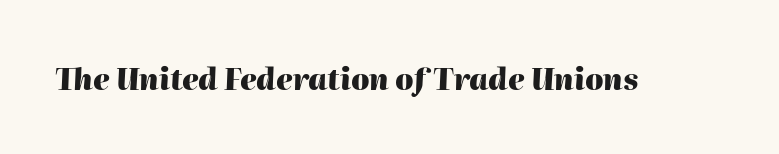
{"italic": "yes", "lean": "right", "slant_degrees": 2, "bold": "yes", "weight": "heavy", "width": "normal", "stroke_contrast": "high", "x_height": "medium", "monospaced": "no", "underline": "no", "letter_spacing": "normal", "letter_spacing_em": 0.0, "glyph_px": 29}
